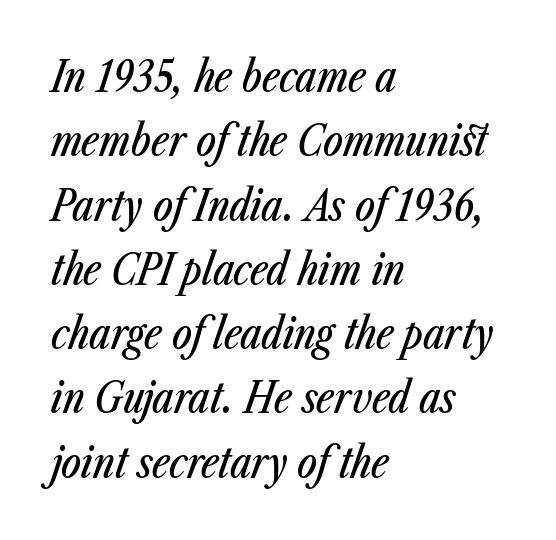
Rows of type keep a routine distance in the vertical direction. The type is set solid horizontally, with unmodified tracking. Would a proofreader flag this as italicized? Yes. The letters advance in unequal steps, a hallmark of proportional type. Horizontally, the lines are justified to the leading edge only.
